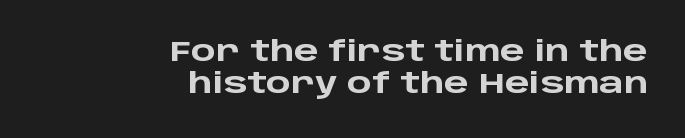
{"serif": "no", "italic": "no", "bold": "yes", "weight": "heavy", "width": "wide", "stroke_contrast": "low", "x_height": "large", "monospaced": "no", "underline": "no", "align": "right", "line_spacing": "tight", "line_spacing_ratio": 1.11, "letter_spacing": "normal", "letter_spacing_em": 0.0, "glyph_px": 29}
